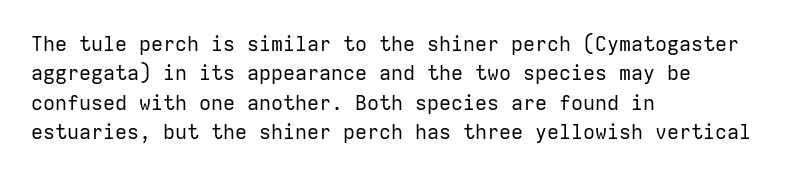
Look at the tracking — it's just the regular setting, nothing added. This sample keeps an unexceptional amount of space between lines. A typesetter would mark this as roman, not italic. Each row of text sits above clean, open space. Ink coverage per letter is moderate at most. This rendering uses left alignment, leaving the right contour irregular.
